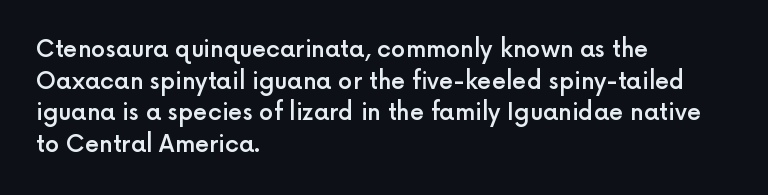
Q: Is the text bold? A: Semi-bold.
Q: Is the text italic (slanted)? A: No, it is upright.
Q: Is the text underlined? A: No.
Q: How is the paragraph aligned? A: Left-aligned.
Q: Is the spacing between letters normal or unusually wide? A: Normal.
Q: Is the spacing between lines tight, normal or loose? A: Normal.
